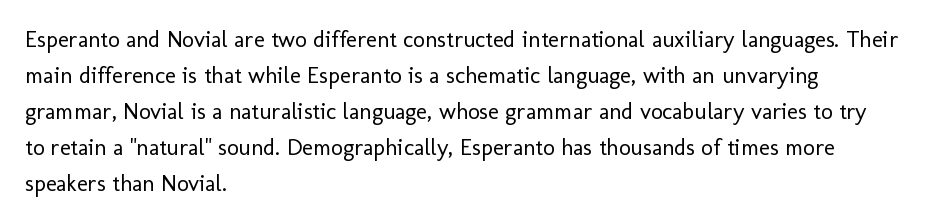
The foot of each line stays bare and open. It's the straight-up-and-down kind of type. The gaps between neighbouring characters are ordinary and unremarkable. A normal amount of white space separates one row of letters from the next. Typeset ragged right — the left edge is the straight one. Is the stroke heavy? The answer is a plain regular-or-lighter.
